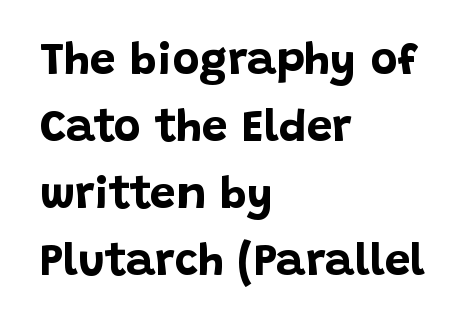
The image shows 46 px bold sans-serif type, upright; set left-aligned, normal line spacing (1.46x), normal letter spacing, not underlined; low stroke contrast and a large x-height.
